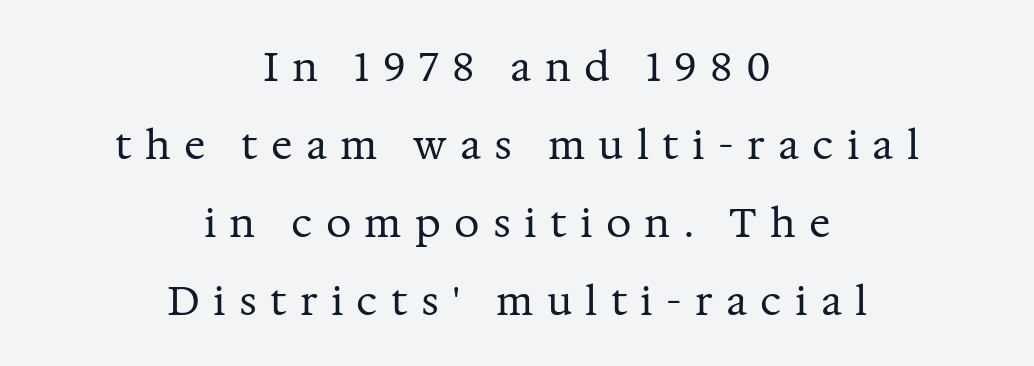
You could only call the tracking loose — the letters float apart. You could not count columns in this text — the font is proportionally spaced. These lines are centered, leaving both edges ragged. Notice how the stems are strictly vertical — no italics here.
